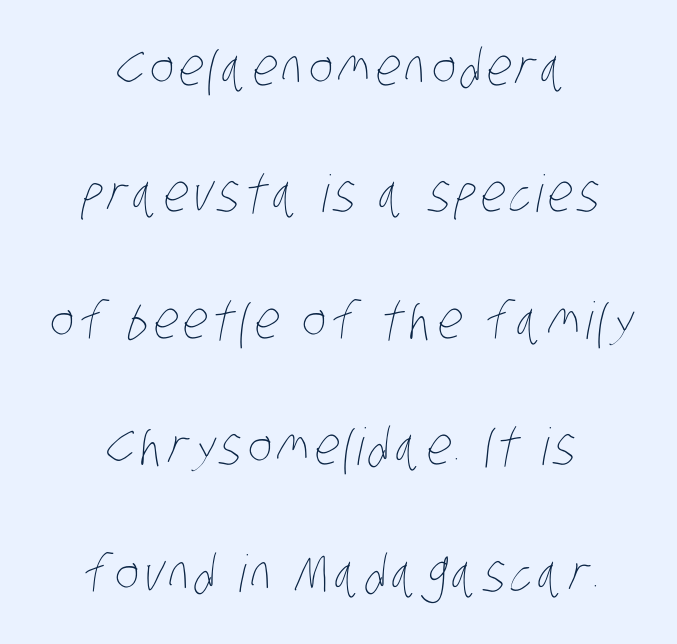
A bare baseline throughout the passage. Each stroke keeps to a modest, everyday thickness or less. Reading down the block, each line starts at a different indent, mirrored at its end. Looks like regular typesetting: each glyph gets only the width it needs. Loosely led — the rows are spread out.
